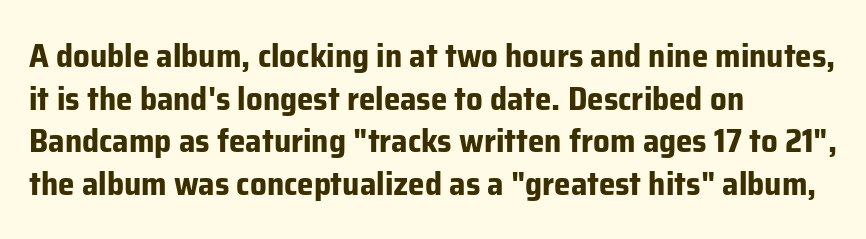
Characters remain perfectly vertical along every line. Observe the ordinary spacing: letters are neighbours, not strangers. Bold? Absolutely — the strokes are thick and heavy. In terms of letterform style, serifs are entirely absent. These lines are set flush left with a ragged right edge.
